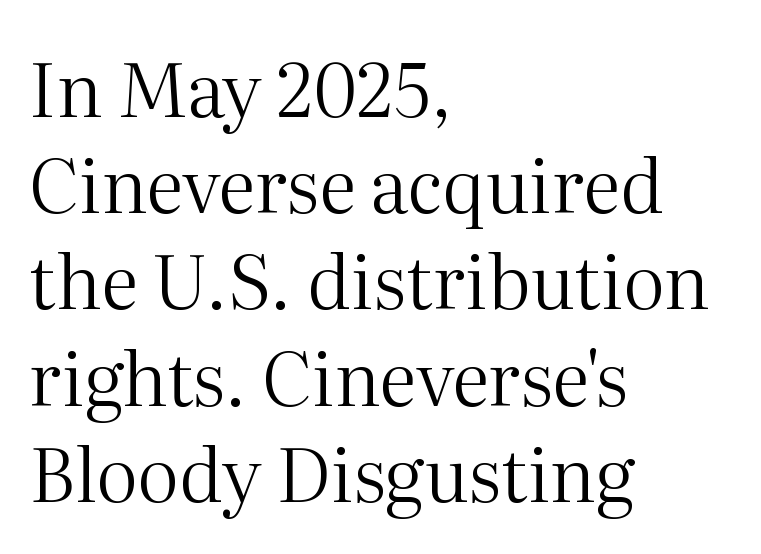
{"serif": "yes", "italic": "no", "bold": "no", "weight": "regular", "width": "normal", "stroke_contrast": "medium", "x_height": "medium", "monospaced": "no", "underline": "no", "align": "left", "line_spacing": "normal", "line_spacing_ratio": 1.3, "letter_spacing": "normal", "letter_spacing_em": 0.0, "glyph_px": 74}
